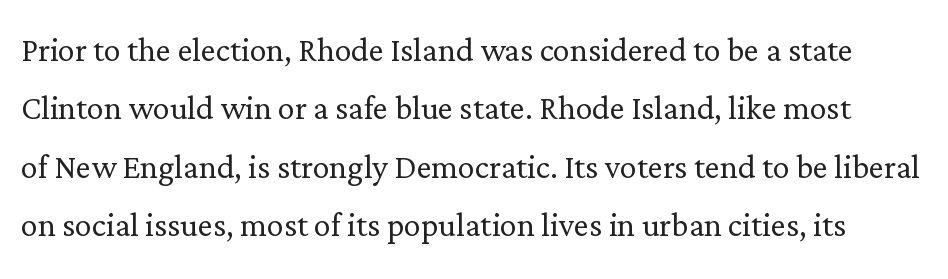
Descenders are the only things crossing below the line. The letterforms sit shoulder to shoulder at normal distance. No chunkiness to these letters — they're not bold. You could not count columns in this text — the font is proportionally spaced. This sample uses an upright cut, with every glyph sitting square on the baseline. Summary of vertical rhythm: regular, with standard interline spacing.
